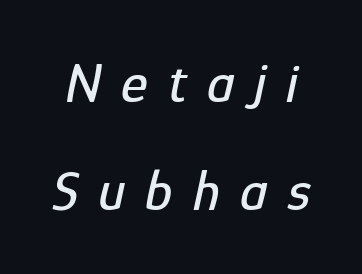
The image shows 57 px condensed type, italic (leaning right); set loose line spacing (1.9x), unusually wide letter spacing (+0.35 em), not underlined; low stroke contrast and a medium x-height.
